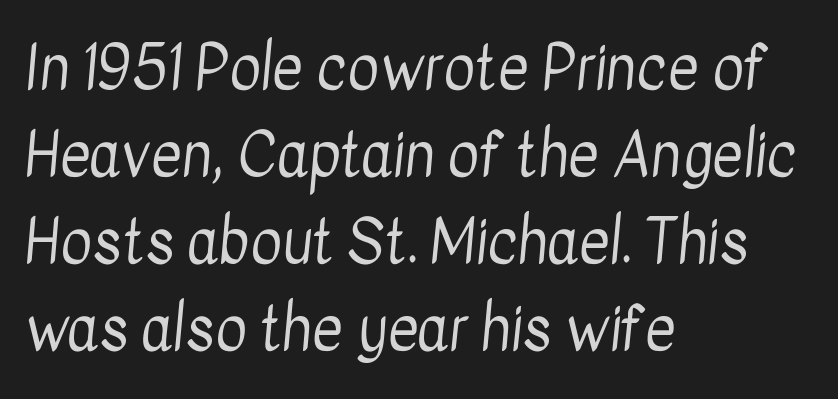
Teacher's note: observe the even left margin — that is flush-left alignment. These lines keep a tight, regular rhythm from letter to letter. Descender tails drop into unmarked territory. Does the leading feel generous? No, just average.
